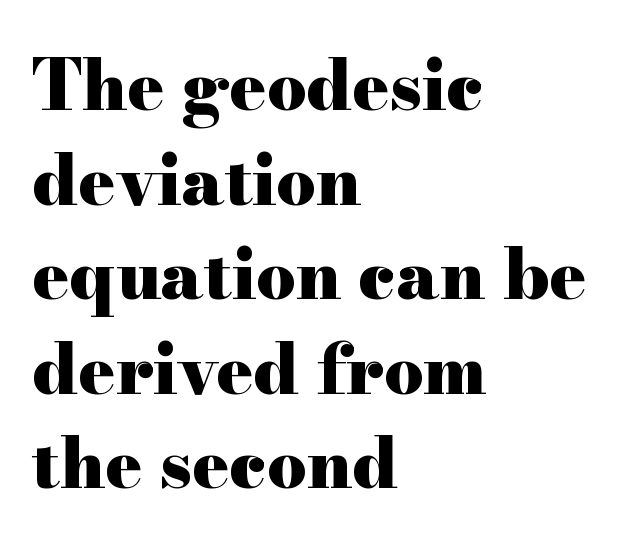
Q: Is the text bold? A: Yes.
Q: Is the text italic (slanted)? A: No, it is upright.
Q: Is the typeface a serif or a sans-serif typeface? A: Serif.
Q: Is the text underlined? A: No.
Q: How is the paragraph aligned? A: Left-aligned.
Q: Is the spacing between letters normal or unusually wide? A: Normal.
Q: Is the spacing between lines tight, normal or loose? A: Normal.
Q: Width (condensed, normal, or wide)? A: Wide.
Q: Stroke contrast? A: High.
Q: x-height? A: Small.
Q: Monospaced? A: No.
